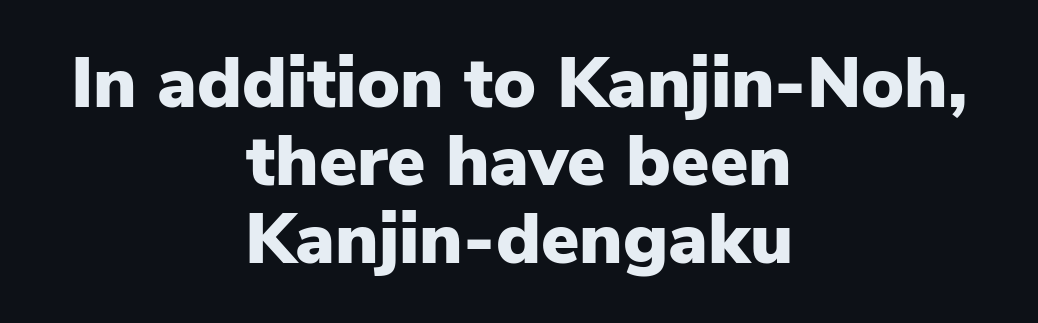
Both edges are ragged and mirror each other, which tells us the setting is centered. I'd call this a sans setting — the letters go barefoot. The space beneath each line is pristine and unruled. Tall strokes in this sample are plumb rather than angled.
